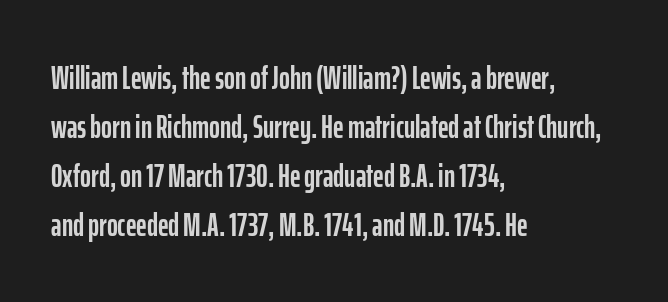
The tracking reads as untouched default to a designer's eye. Decoration check: the copy has no underline. Ascenders rise straight up at ninety degrees. The compositor pushed each line to the left boundary.
